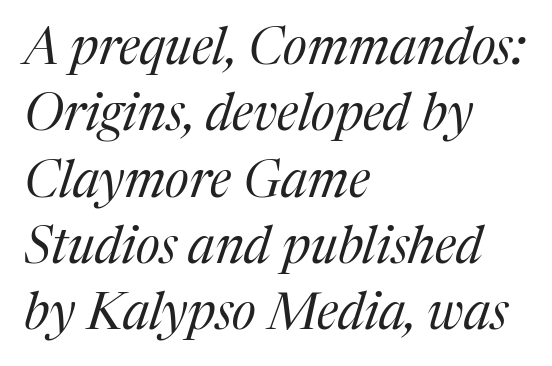
Q: Is the text bold? A: No.
Q: Is the text italic (slanted)? A: Yes, it leans right by about 17 degrees.
Q: Is the typeface a serif or a sans-serif typeface? A: Serif.
Q: Is the text underlined? A: No.
Q: How is the paragraph aligned? A: Left-aligned.
Q: Is the spacing between letters normal or unusually wide? A: Normal.
Q: Is the spacing between lines tight, normal or loose? A: Normal.
Q: Width (condensed, normal, or wide)? A: Normal.
Q: Stroke contrast? A: Medium.
Q: x-height? A: Medium.
Q: Monospaced? A: No.
